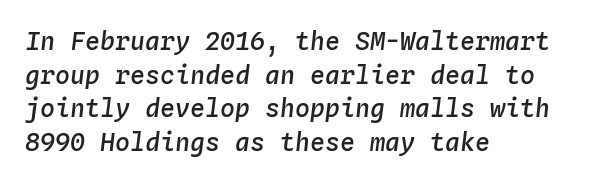
Q: Is the text bold? A: Semi-bold.
Q: Is the text italic (slanted)? A: Yes, it leans right by about 4 degrees.
Q: Is the text underlined? A: No.
Q: How is the paragraph aligned? A: Left-aligned.
Q: Is the spacing between letters normal or unusually wide? A: Normal.
Q: Is the spacing between lines tight, normal or loose? A: Normal.
